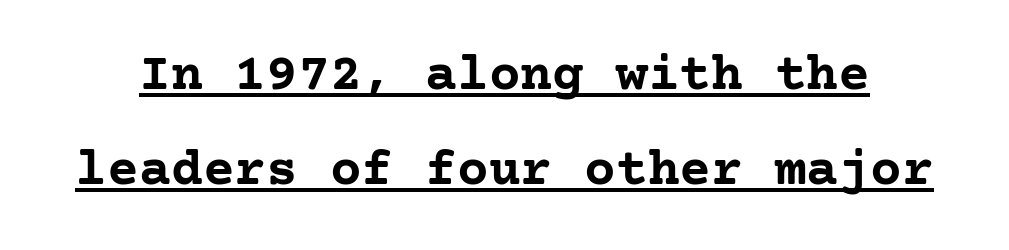
{"serif": "yes", "italic": "no", "bold": "yes", "weight": "semibold", "width": "normal", "stroke_contrast": "low", "x_height": "medium", "underline": "yes", "line_spacing_ratio": 1.79, "letter_spacing": "normal", "letter_spacing_em": 0.0, "glyph_px": 53}
